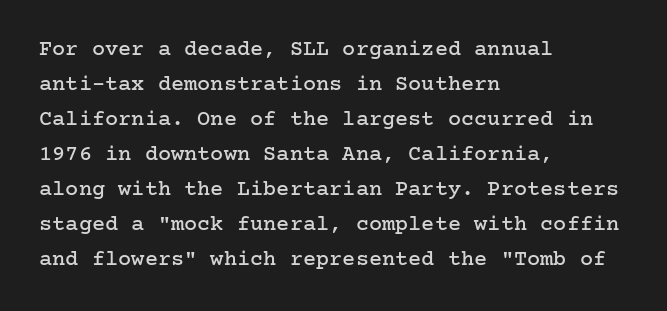
Q: Is the text italic (slanted)? A: No, it is upright.
Q: Is the text underlined? A: No.
Q: How is the paragraph aligned? A: Left-aligned.
Q: Is the spacing between letters normal or unusually wide? A: Normal.
Q: Is the spacing between lines tight, normal or loose? A: Normal.
